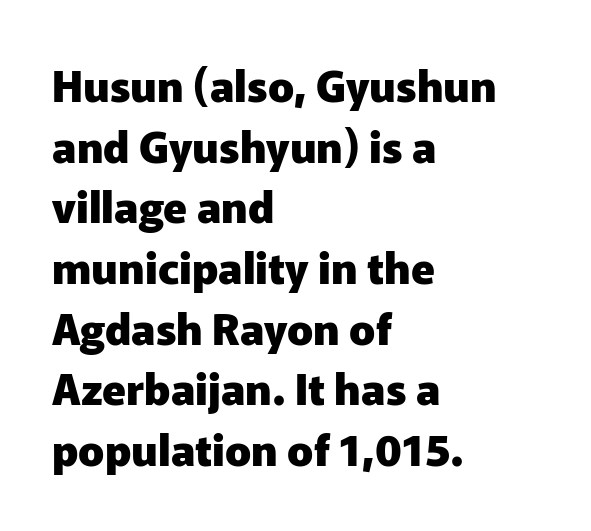
The image shows 43 px heavy sans-serif type, upright; set left-aligned, normal line spacing (1.41x), normal letter spacing, not underlined; low stroke contrast and a medium x-height.
